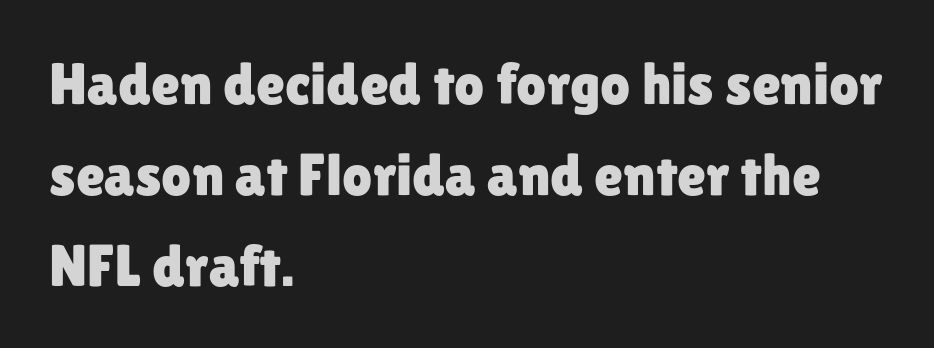
A roman cut, with each character standing at attention. Interline gaps are of average width in this sample. The passage shown has conventional tracking throughout. Does the copy run flush right? No — it runs flush left. Bare-footed words on every line.
